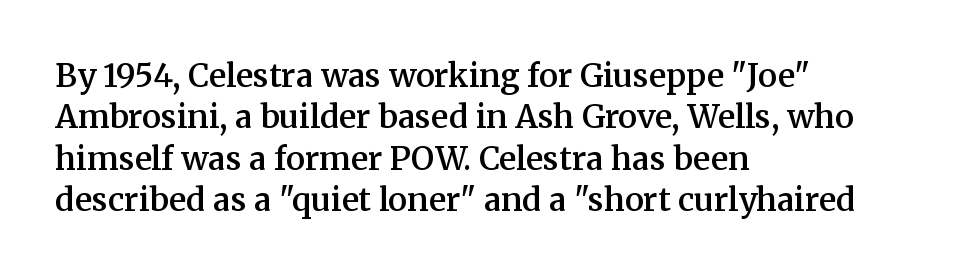
{"serif": "yes", "italic": "no", "bold": "semi", "weight": "semibold", "width": "normal", "stroke_contrast": "medium", "x_height": "medium", "monospaced": "no", "underline": "no", "align": "left", "line_spacing": "normal", "line_spacing_ratio": 1.29, "letter_spacing": "normal", "letter_spacing_em": 0.0, "glyph_px": 32}
